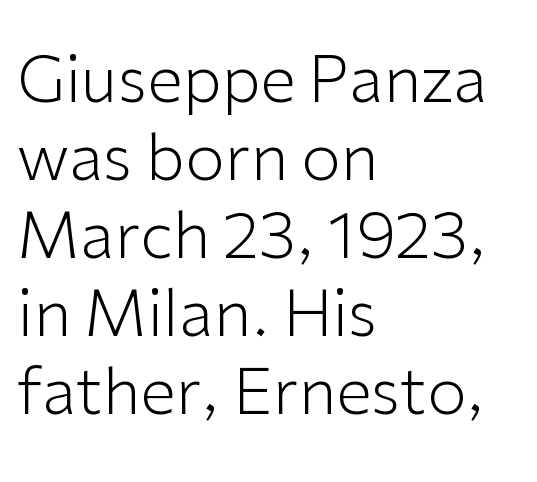
The rag falls on the right side of this text block. Varying glyph widths throughout — classic text-font behaviour. Observe the absence of serifs on each vertical stroke in this sample. Style check: upright. Each stroke keeps to a modest, everyday thickness or less. Default kerning and tracking; the words read as compact shapes.
